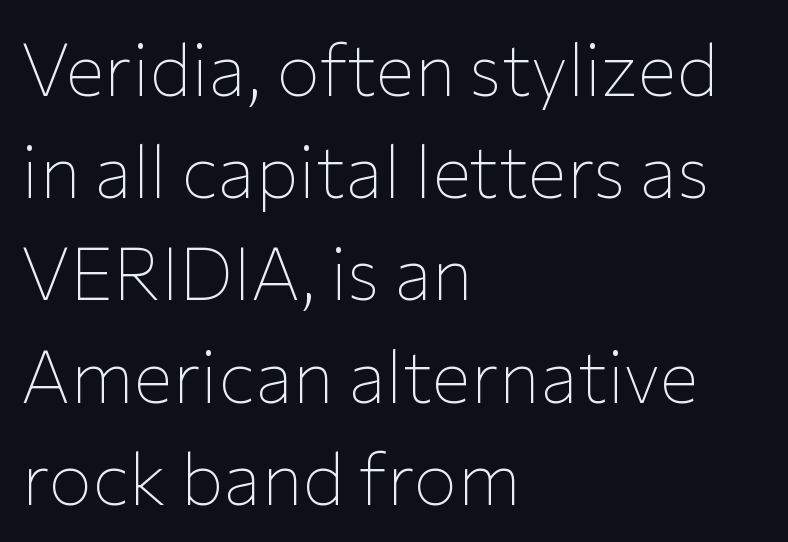
Compared with a centered layout, this one pins lines to the left instead. No heavy texture on the line: the type isn't bold. Here the designer chose a conventional face with non-uniform glyph widths. You can tell it's not italic because the verticals are truly vertical. Quick note: underline off. The passage shown has conventional tracking throughout.
